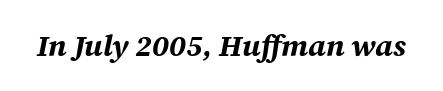
The image shows 30 px bold type, italic (leaning right); set normal letter spacing, not underlined; medium stroke contrast and a medium x-height.
